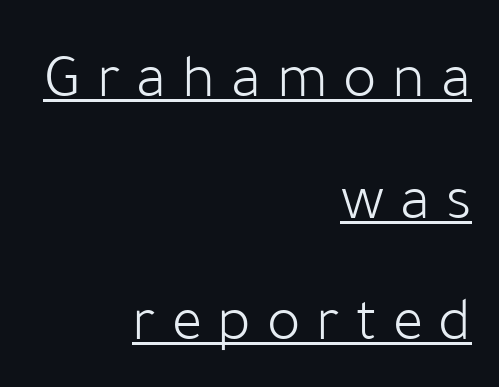
{"serif": "no", "italic": "no", "bold": "no", "weight": "light", "width": "normal", "stroke_contrast": "low", "x_height": "medium", "monospaced": "no", "underline": "yes", "align": "right", "line_spacing": "loose", "line_spacing_ratio": 1.93, "letter_spacing": "wide", "letter_spacing_em": 0.25, "glyph_px": 63}
